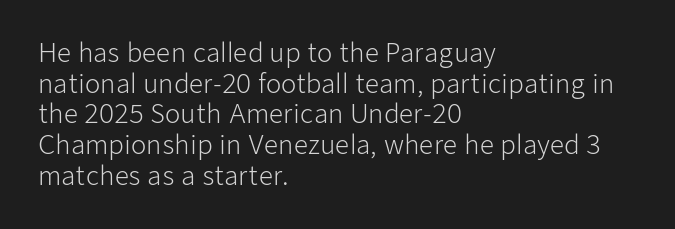
Q: Is the text bold? A: No.
Q: Is the text italic (slanted)? A: No, it is upright.
Q: Is the text underlined? A: No.
Q: How is the paragraph aligned? A: Left-aligned.
Q: Is the spacing between letters normal or unusually wide? A: Normal.
